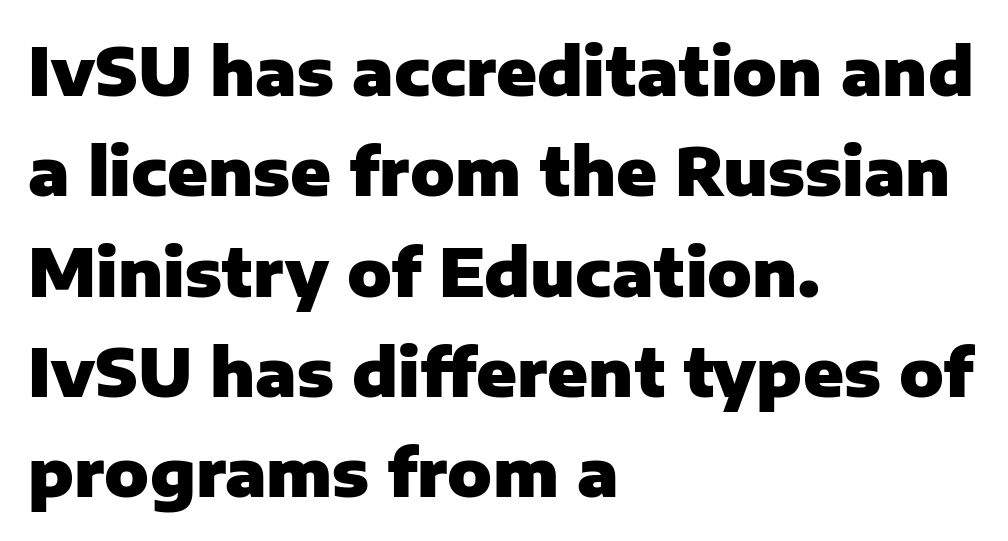
A typesetter would call this zero additional tracking. The designer went with a sans here, leaving each stem footless. Does the leading feel generous? No, just average. Is this a fixed-width face? No — the glyphs have proportional, varying widths. Do the letters lean? They stand straight.
